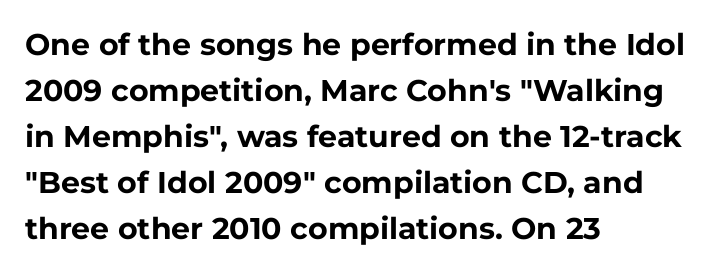
{"serif": "no", "italic": "no", "bold": "yes", "weight": "bold", "width": "normal", "stroke_contrast": "low", "x_height": "medium", "monospaced": "no", "underline": "no", "align": "left", "line_spacing": "normal", "line_spacing_ratio": 1.53, "letter_spacing": "normal", "letter_spacing_em": 0.0, "glyph_px": 30}
